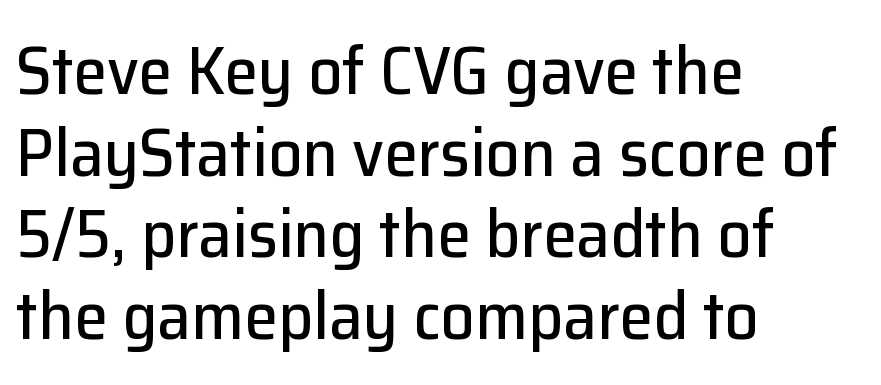
{"serif": "no", "italic": "no", "width": "normal", "stroke_contrast": "low", "x_height": "medium", "monospaced": "no", "underline": "no", "align": "left", "line_spacing_ratio": 1.2, "letter_spacing": "normal", "letter_spacing_em": 0.0, "glyph_px": 68}
